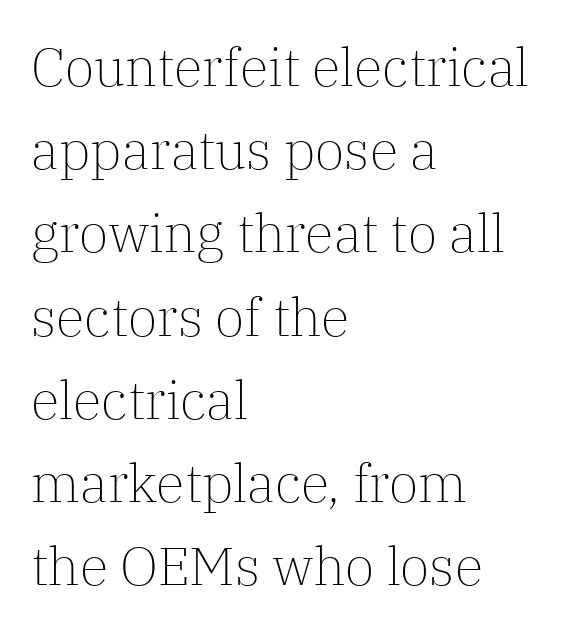
{"serif": "yes", "italic": "no", "bold": "no", "weight": "light", "width": "normal", "stroke_contrast": "low", "x_height": "medium", "monospaced": "no", "underline": "no", "align": "left", "line_spacing": "normal", "line_spacing_ratio": 1.57, "letter_spacing": "normal", "letter_spacing_em": 0.0, "glyph_px": 53}
